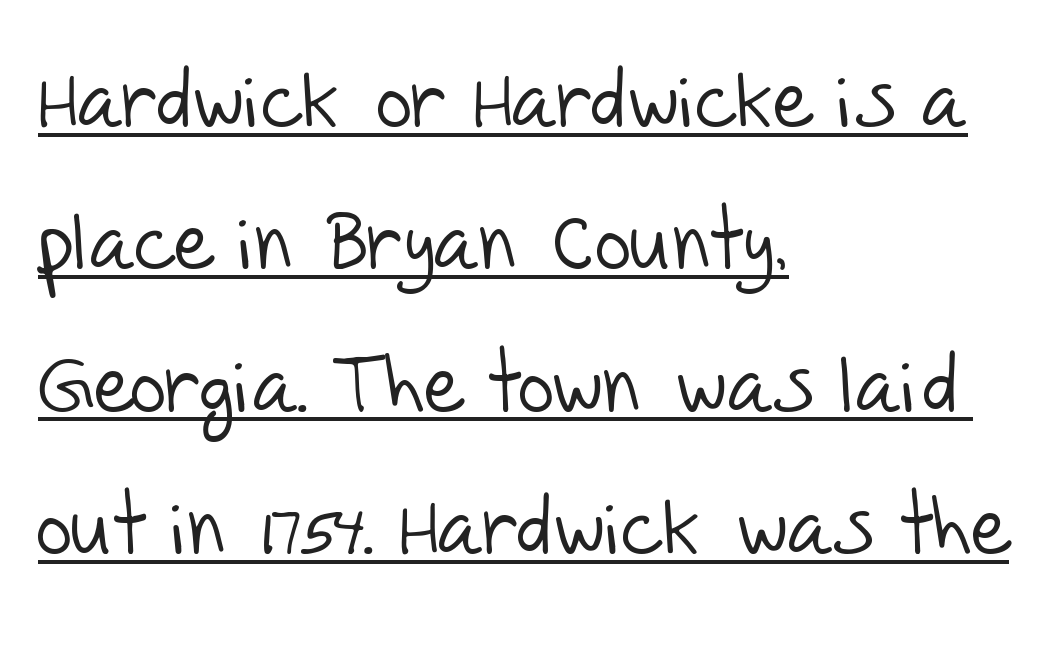
Q: Is the text bold? A: No.
Q: Is the typeface a serif or a sans-serif typeface? A: Sans-serif.
Q: Is the text underlined? A: Yes.
Q: How is the paragraph aligned? A: Left-aligned.
Q: Is the spacing between letters normal or unusually wide? A: Normal.
Q: Width (condensed, normal, or wide)? A: Normal.
Q: Stroke contrast? A: Low.
Q: x-height? A: Large.
Q: Monospaced? A: No.
